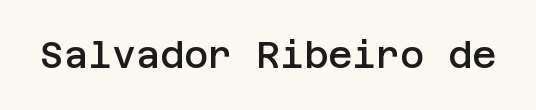
The image shows 37 px semibold sans-serif type, upright; set normal letter spacing, not underlined; low stroke contrast and a large x-height.
